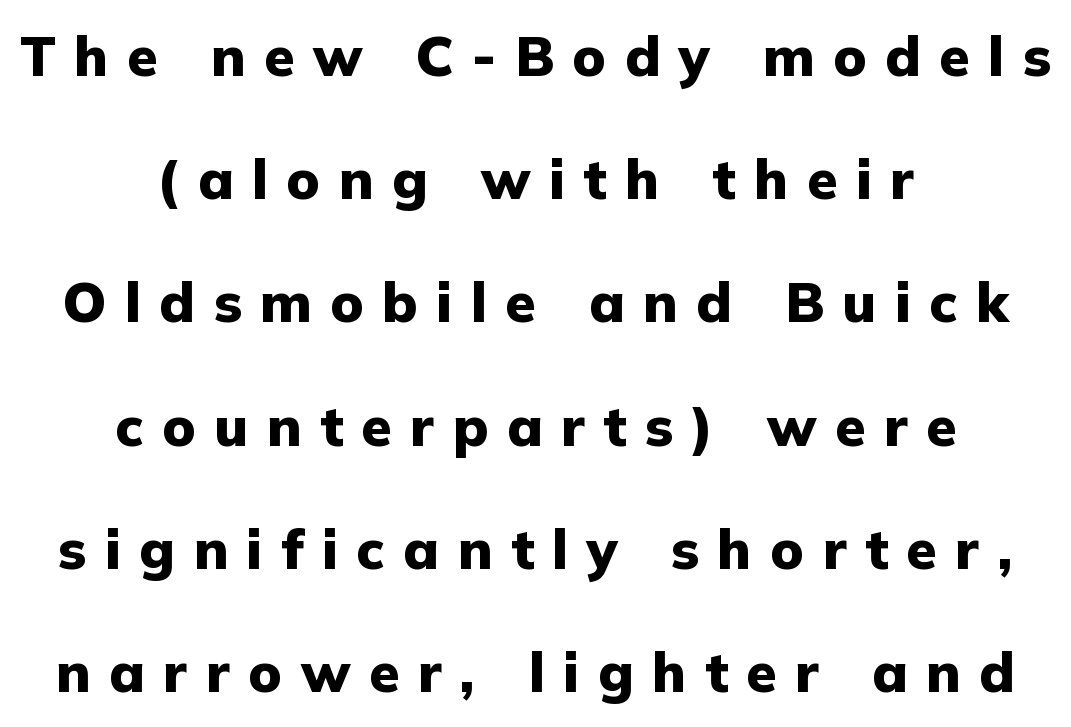
This is heavy type, rendered in bold. Has an underline been added? It has not. The rendering inserts visible extra space after every character. Check where the strokes stop: nothing finishes them off — pure sans. Spacing verdict: proportional, widths tailored to each character. Style check: upright.
